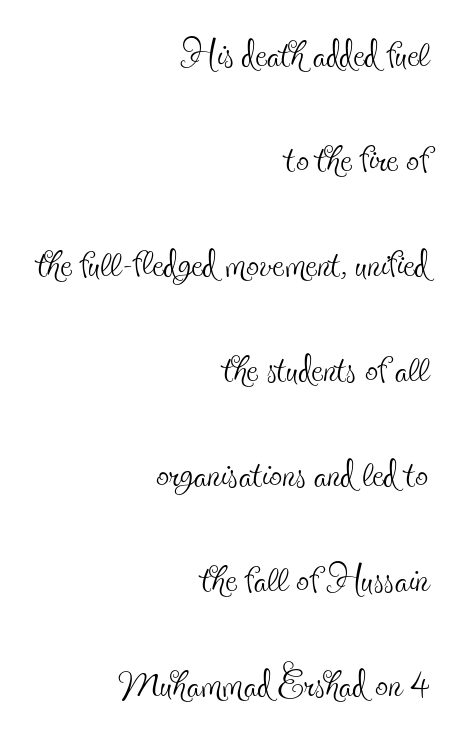
The typeface has the unassuming heft of standard copy or less. The rag falls on the left side of this text block. The face used here is seriffed, in the tradition of book romans.
